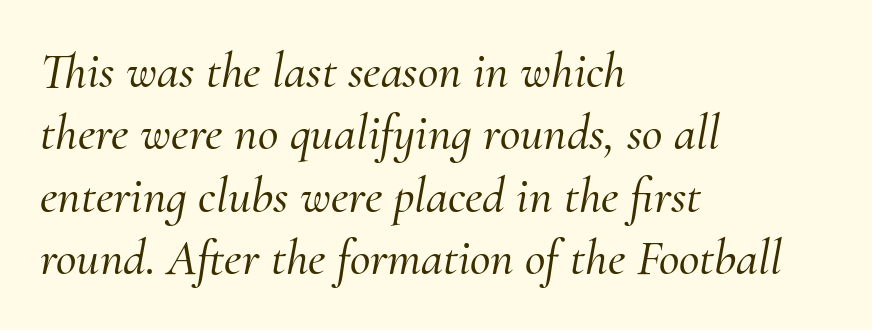
The image shows 50 px serif type, italic (leaning right); set left-aligned, normal line spacing (1.25x), normal letter spacing, not underlined; medium stroke contrast and a small x-height.
